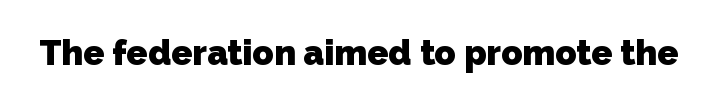
Q: Is the text bold? A: Yes.
Q: Is the typeface a serif or a sans-serif typeface? A: Sans-serif.
Q: Is the text underlined? A: No.
Q: Is the spacing between letters normal or unusually wide? A: Normal.
Q: Width (condensed, normal, or wide)? A: Normal.
Q: Stroke contrast? A: Low.
Q: x-height? A: Medium.
Q: Monospaced? A: No.
